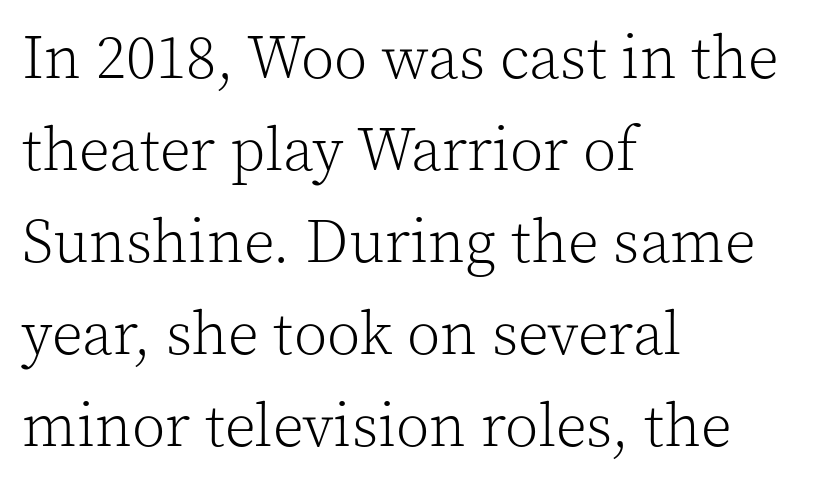
Q: Is the text bold? A: No.
Q: Is the text italic (slanted)? A: No, it is upright.
Q: Is the typeface a serif or a sans-serif typeface? A: Serif.
Q: Is the text underlined? A: No.
Q: How is the paragraph aligned? A: Left-aligned.
Q: Is the spacing between letters normal or unusually wide? A: Normal.
Q: Is the spacing between lines tight, normal or loose? A: Normal.
Q: Width (condensed, normal, or wide)? A: Normal.
Q: x-height? A: Medium.
Q: Monospaced? A: No.
